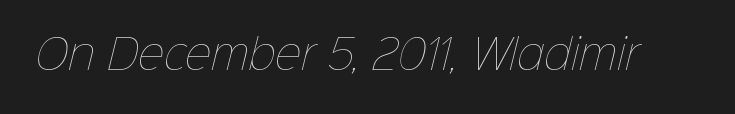
{"bold": "no", "weight": "thin", "width": "normal", "stroke_contrast": "low", "x_height": "medium", "monospaced": "no", "underline": "no", "letter_spacing": "normal", "letter_spacing_em": 0.0, "glyph_px": 41}
